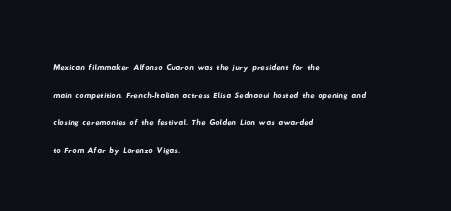
The image shows 21 px text type; set left-aligned, normal line spacing (1.31x), normal letter spacing, not underlined.
